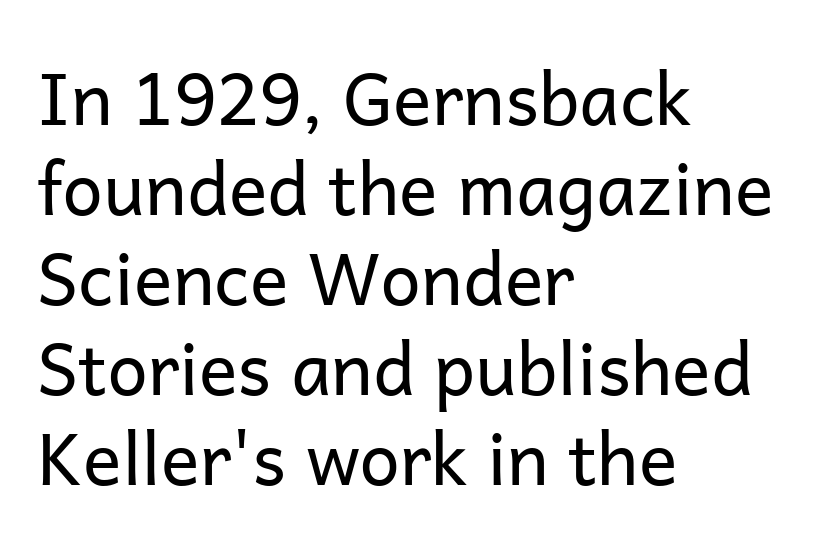
Weight: in the light-to-regular range. The designer went with a sans here, leaving each stem footless. The letters stand straight up with perfectly vertical stems. Is the letter spacing exaggerated? No — it looks like the ordinary default.
